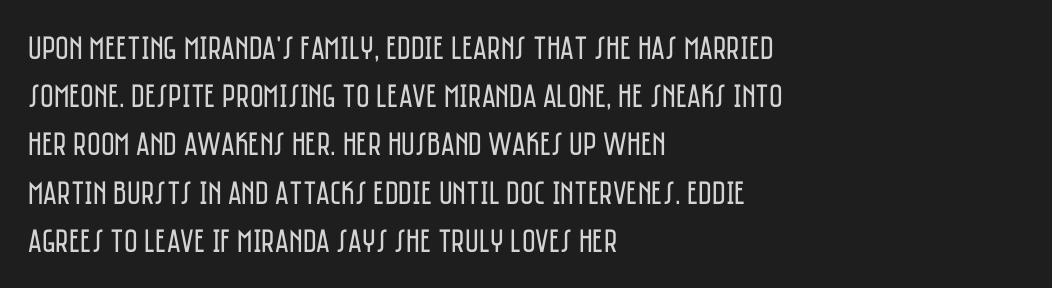
Compared with a typical body face, this is equally light or lighter still. The letters stand upright; this is a roman face. Inter-character spacing is left at the font's built-in metrics. Vertical spacing — default. Unlike a traditional serif, this face leaves its strokes unadorned.
